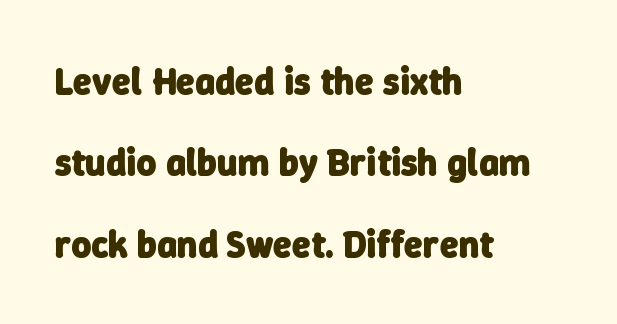
Q: Is the text bold? A: Yes.
Q: Is the typeface a serif or a sans-serif typeface? A: Sans-serif.
Q: Is the text underlined? A: No.
Q: How is the paragraph aligned? A: Left-aligned.
Q: Is the spacing between letters normal or unusually wide? A: Normal.
Q: Is the spacing between lines tight, normal or loose? A: Loose.
Q: Width (condensed, normal, or wide)? A: Normal.
Q: Stroke contrast? A: Low.
Q: x-height? A: Medium.
Q: Monospaced? A: No.
